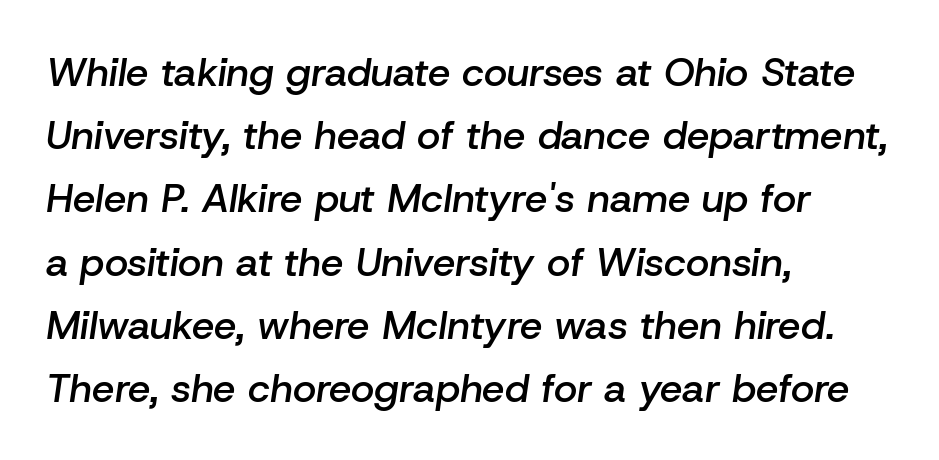
Q: Is the text bold? A: Semi-bold.
Q: Is the text italic (slanted)? A: Yes, it leans right by about 8 degrees.
Q: Is the text underlined? A: No.
Q: How is the paragraph aligned? A: Left-aligned.
Q: Is the spacing between letters normal or unusually wide? A: Normal.
Q: Is the spacing between lines tight, normal or loose? A: Normal.
Q: Width (condensed, normal, or wide)? A: Normal.
Q: Stroke contrast? A: Low.
Q: x-height? A: Medium.
Q: Monospaced? A: No.
